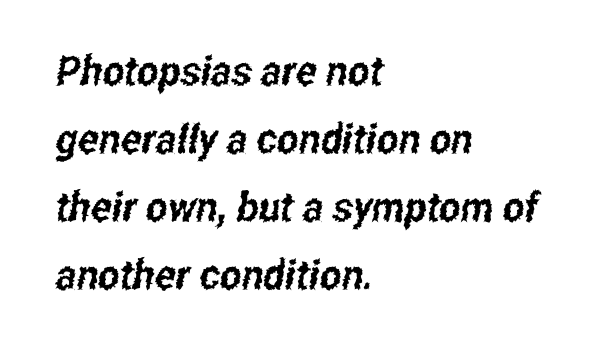
Q: Is the typeface a serif or a sans-serif typeface? A: Sans-serif.
Q: Is the text underlined? A: No.
Q: How is the paragraph aligned? A: Left-aligned.
Q: Is the spacing between letters normal or unusually wide? A: Normal.
Q: Is the spacing between lines tight, normal or loose? A: Normal.
Q: Width (condensed, normal, or wide)? A: Condensed.
Q: Stroke contrast? A: Low.
Q: x-height? A: Medium.
Q: Monospaced? A: No.
